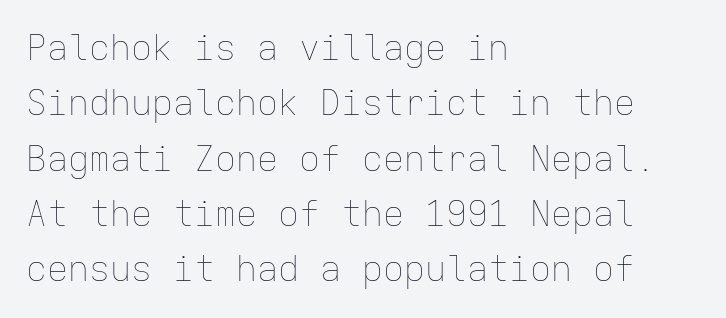
The image shows 35 px thin type, upright, monospaced; set left-aligned, normal line spacing (1.58x), normal letter spacing, not underlined; low stroke contrast and a medium x-height.
